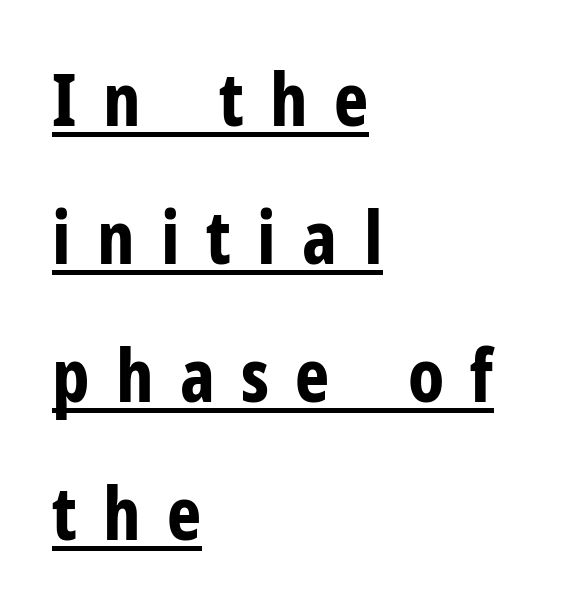
Q: Is the text bold? A: Yes.
Q: Is the text italic (slanted)? A: No, it is upright.
Q: Is the typeface a serif or a sans-serif typeface? A: Sans-serif.
Q: Is the text underlined? A: Yes.
Q: How is the paragraph aligned? A: Left-aligned.
Q: Is the spacing between letters normal or unusually wide? A: Unusually wide.
Q: Width (condensed, normal, or wide)? A: Condensed.
Q: Stroke contrast? A: Low.
Q: x-height? A: Medium.
Q: Monospaced? A: No.
